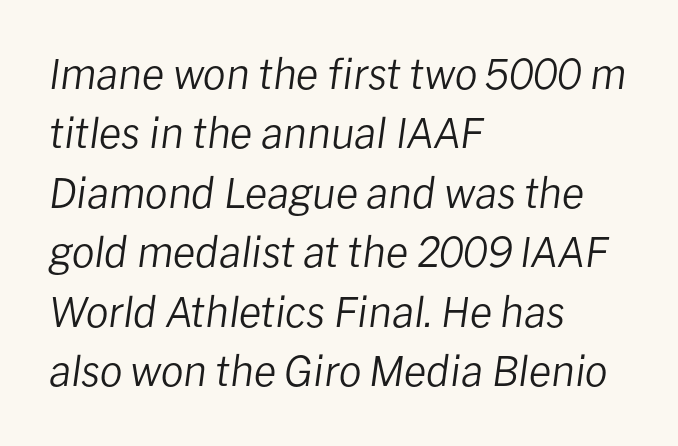
The image shows 41 px regular-weight type, italic (leaning right); set left-aligned, normal line spacing (1.45x), normal letter spacing, not underlined; low stroke contrast and a medium x-height.
